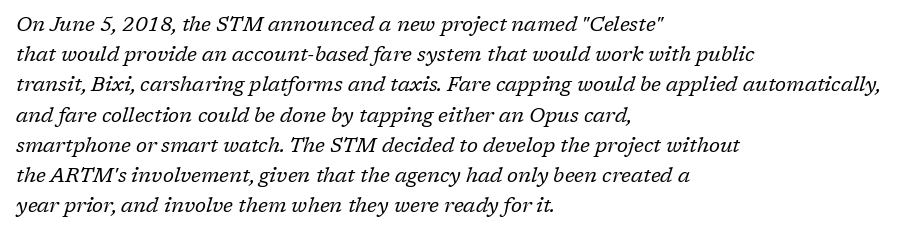
{"italic": "yes", "lean": "right", "slant_degrees": 17, "bold": "no", "underline": "no", "align": "left", "line_spacing": "normal", "line_spacing_ratio": 1.51, "letter_spacing": "normal", "letter_spacing_em": 0.0, "glyph_px": 20}
